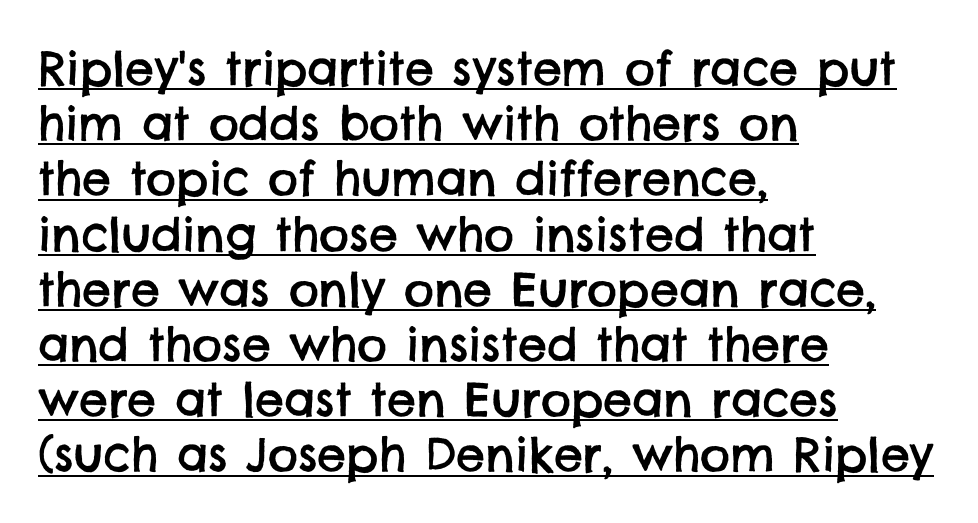
{"serif": "no", "width": "normal", "stroke_contrast": "low", "x_height": "large", "monospaced": "no", "underline": "yes", "align": "left", "line_spacing_ratio": 1.2, "letter_spacing": "normal", "letter_spacing_em": 0.0, "glyph_px": 46}
